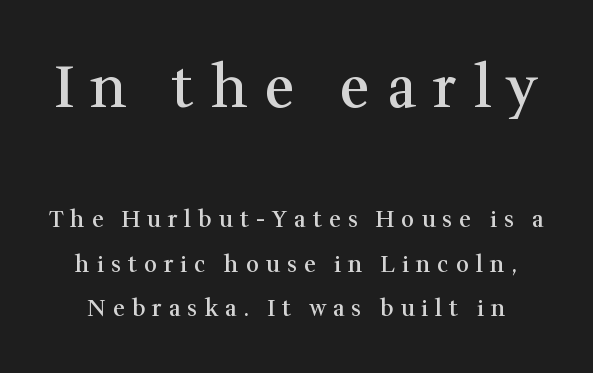
Q: Is the text bold? A: Semi-bold.
Q: Is the text italic (slanted)? A: No, it is upright.
Q: Is the typeface a serif or a sans-serif typeface? A: Serif.
Q: Is the text underlined? A: No.
Q: Is the spacing between letters normal or unusually wide? A: Unusually wide.
Q: Is the spacing between lines tight, normal or loose? A: Loose.
Q: Which block of text is set in a larger size, the first (top) or the second (bottom)? A: The first (top) one.
Q: Width (condensed, normal, or wide)? A: Normal.
Q: Stroke contrast? A: Medium.
Q: x-height? A: Medium.
Q: Monospaced? A: No.
